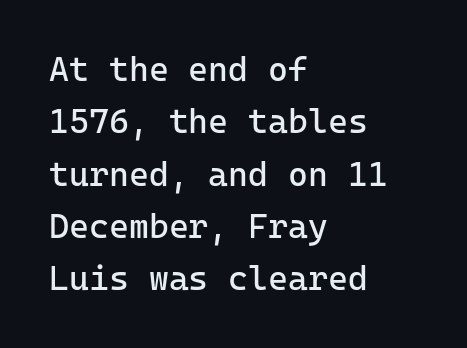
Each row of text sits above clean, open space. The typeface chosen for these lines omits serifs. The weight tops out at a normal text grade. Do the characters align in a grid? Yes, the font is monospaced.
